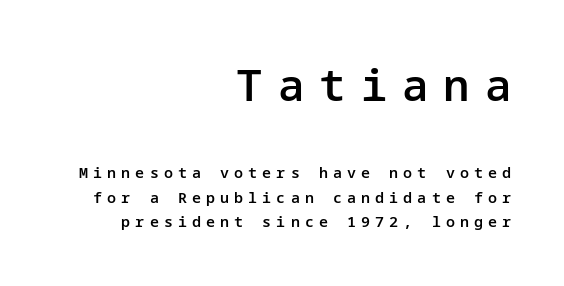
{"serif": "no", "italic": "no", "bold": "semi", "weight": "semibold", "width": "normal", "stroke_contrast": "low", "x_height": "medium", "underline": "no", "align": "right", "line_spacing": "normal", "line_spacing_ratio": 1.65, "letter_spacing": "wide", "letter_spacing_em": 0.34, "larger_block": "first", "size_ratio": 2.93, "glyph_px": 44}
